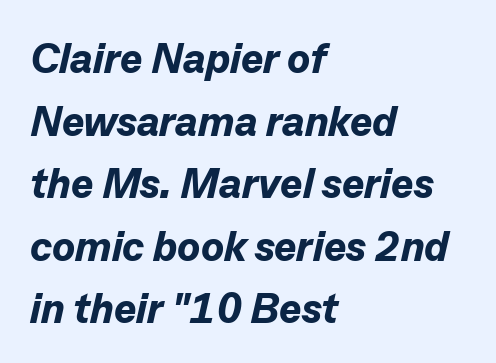
Q: Is the text bold? A: Yes.
Q: Is the text italic (slanted)? A: Yes, it leans right by about 13 degrees.
Q: Is the text underlined? A: No.
Q: How is the paragraph aligned? A: Left-aligned.
Q: Is the spacing between letters normal or unusually wide? A: Normal.
Q: Is the spacing between lines tight, normal or loose? A: Normal.
Q: Width (condensed, normal, or wide)? A: Normal.
Q: Stroke contrast? A: Low.
Q: x-height? A: Medium.
Q: Monospaced? A: No.
